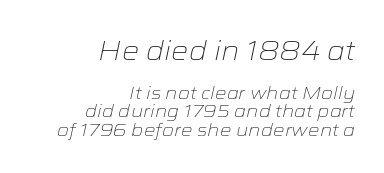
Tall strokes in this sample are angled rather than plumb. No chunkiness to these letters — they're not bold. No extra tracking has been applied to these lines. Each new line begins almost immediately beneath the previous one.
